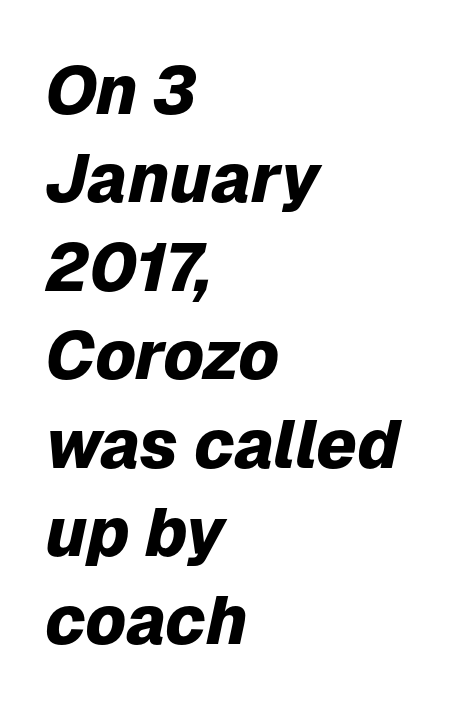
The image shows 68 px heavy type, italic (leaning right); set left-aligned, normal line spacing (1.3x), normal letter spacing, not underlined; low stroke contrast and a medium x-height.
